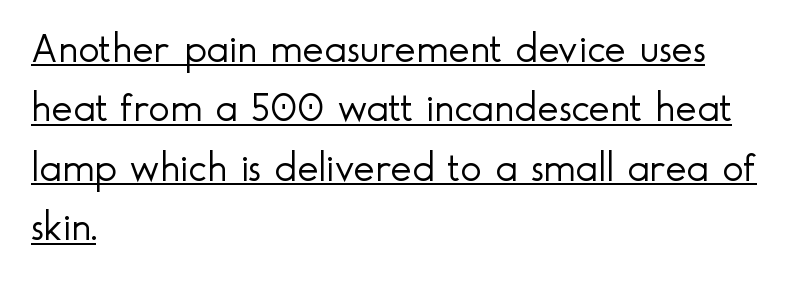
The image shows 41 px light sans-serif type, upright; set left-aligned, normal line spacing (1.45x), normal letter spacing, underlined; a small x-height.
